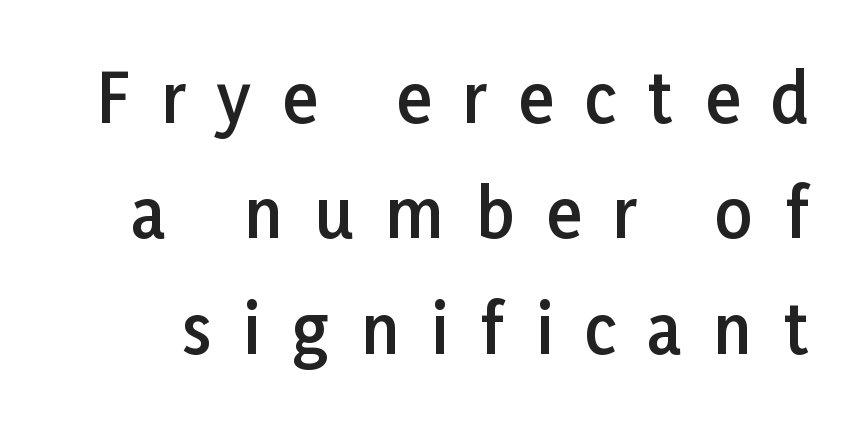
The letters advance in unequal steps, a hallmark of proportional type. Loose tracking; the words dissolve into strings of separated letters. The designer went with a sans here, leaving each stem footless. This sample uses an upright cut, with every glyph sitting square on the baseline.
